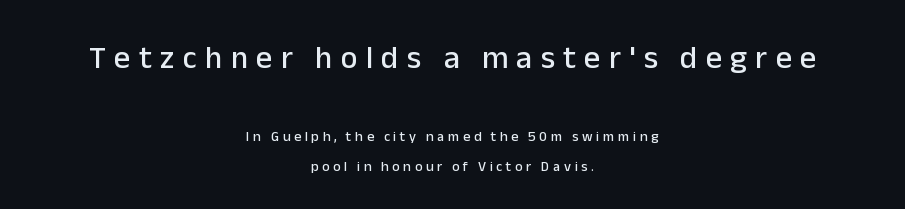
The image shows 32 px sans-serif type, upright; set centered, loose line spacing (2.17x), unusually wide letter spacing (+0.26 em), not underlined; the first (top) block is 2.29x larger; low stroke contrast and a medium x-height.
